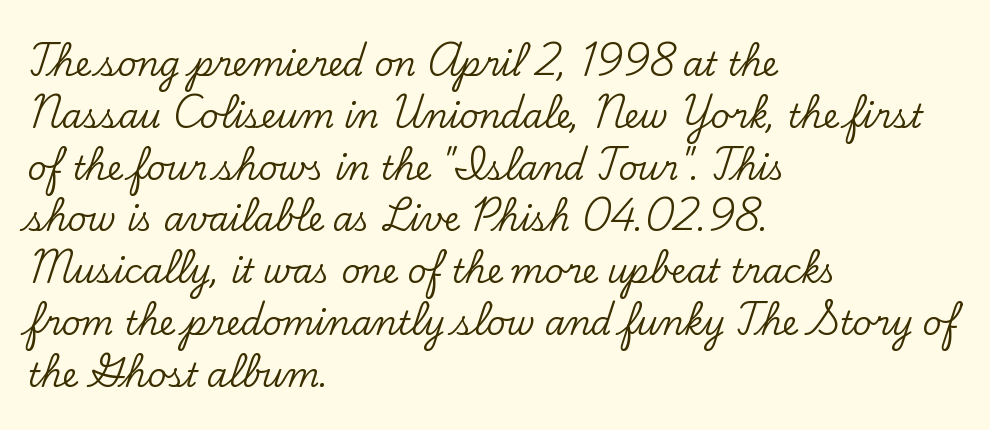
The image shows 33 px serif type; set left-aligned, normal line spacing (1.57x), normal letter spacing, not underlined; low stroke contrast and a small x-height.
